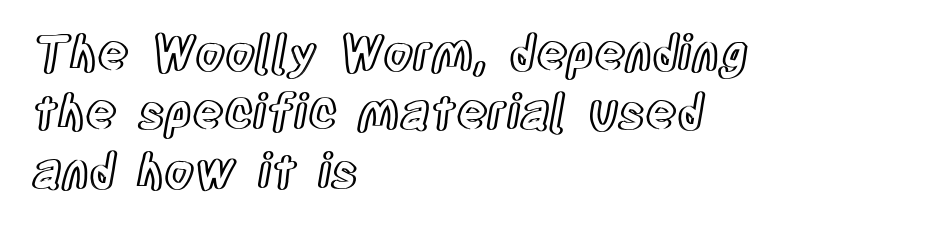
The image shows 48 px condensed type; set left-aligned, line spacing 1.23x, normal letter spacing, not underlined; a large x-height.
